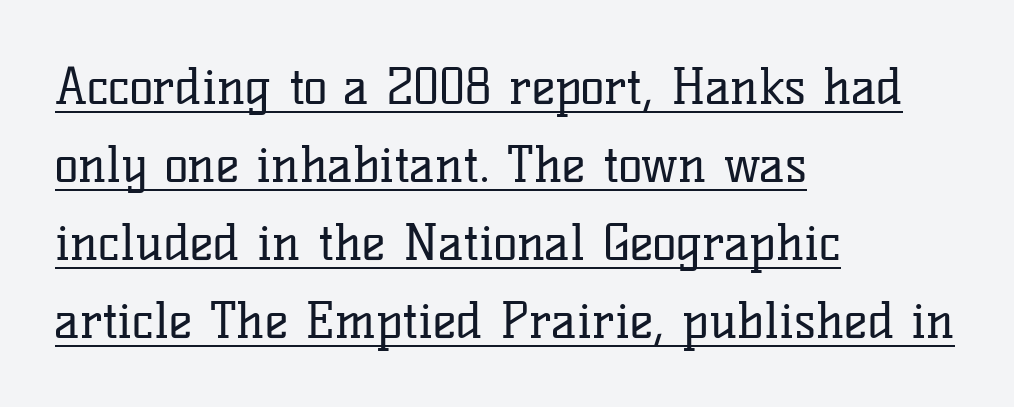
The image shows 50 px regular-weight serif type, upright; set left-aligned, normal line spacing (1.56x), normal letter spacing, underlined; low stroke contrast and a medium x-height.
